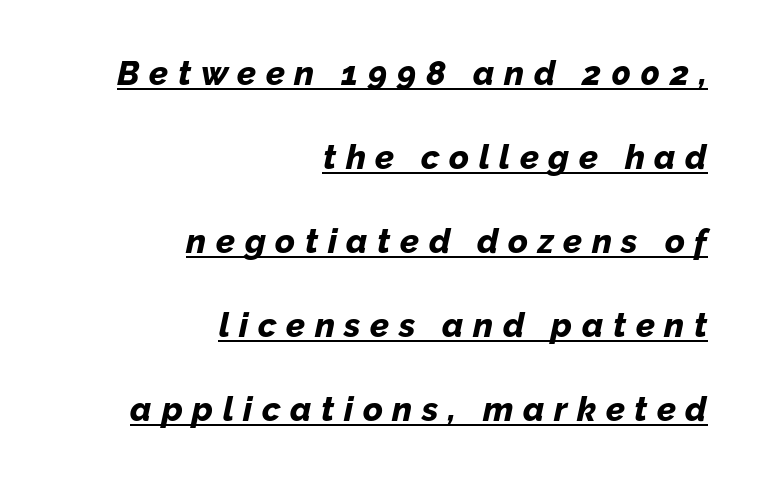
You can tell it's italic because the verticals aren't actually vertical. Interline gaps are noticeably wide in this sample. These words are printed bold, with thick strokes throughout. Each line ends at the same right margin while the left side varies.
